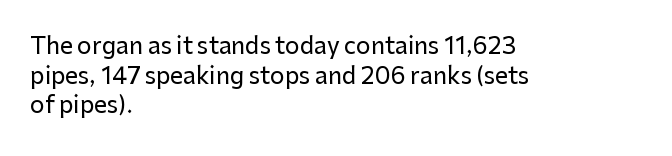
The image shows 23 px text type, upright; set left-aligned, normal line spacing (1.29x), normal letter spacing, not underlined.
